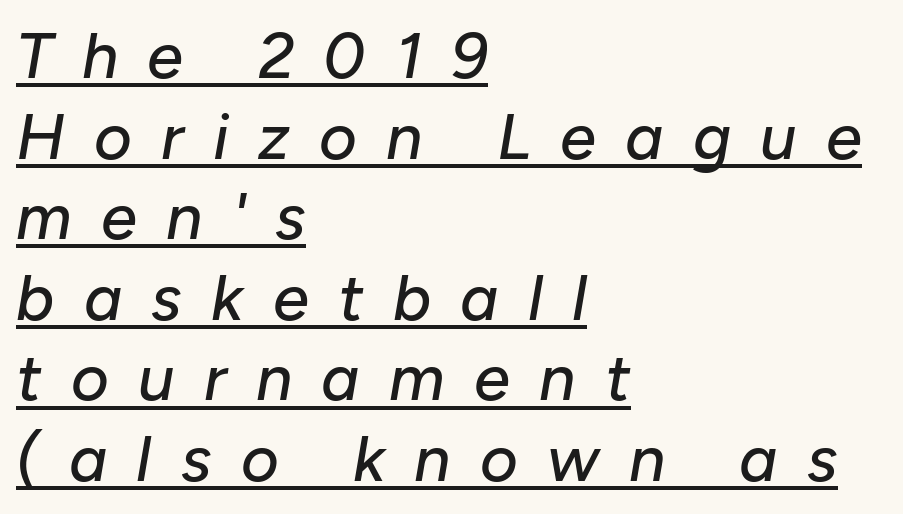
The image shows 65 px text type, italic (leaning right); set left-aligned, line spacing 1.24x, unusually wide letter spacing (+0.45 em), underlined; low stroke contrast and a medium x-height.
